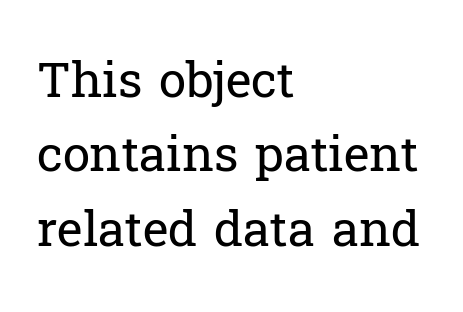
The image shows 49 px regular-weight serif type, upright; set left-aligned, normal line spacing (1.52x), normal letter spacing, not underlined; low stroke contrast and a medium x-height.
